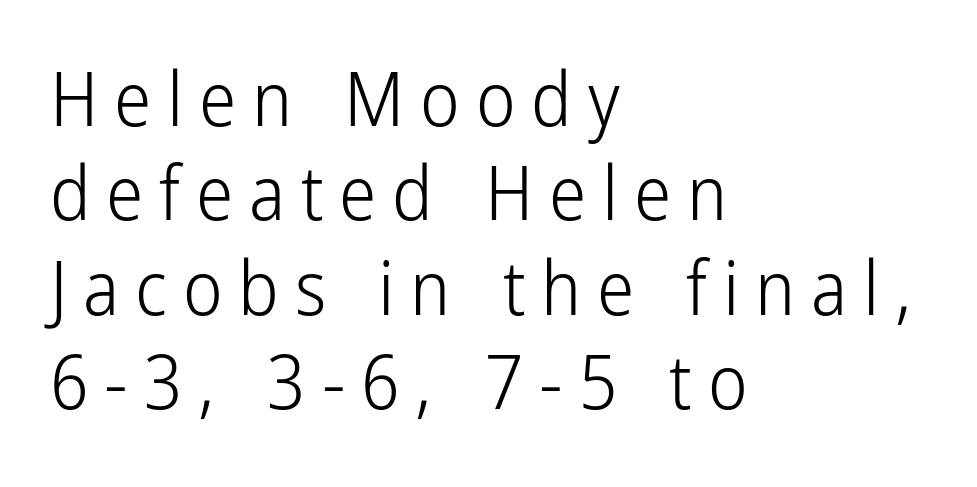
{"serif": "no", "italic": "no", "bold": "no", "weight": "light", "width": "condensed", "stroke_contrast": "low", "x_height": "medium", "monospaced": "no", "underline": "no", "align": "left", "line_spacing": "normal", "line_spacing_ratio": 1.26, "letter_spacing": "wide", "letter_spacing_em": 0.21, "glyph_px": 75}
